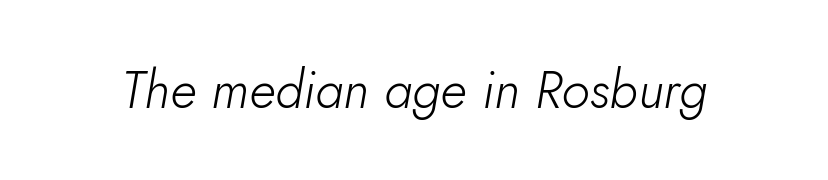
Honestly, there is no underline to notice here at all. Characters are canted at an angle relative to the baseline's perpendicular. These lines are rendered in a variable-pitch font. Honestly, the letter spacing is just normal — you wouldn't notice it.
